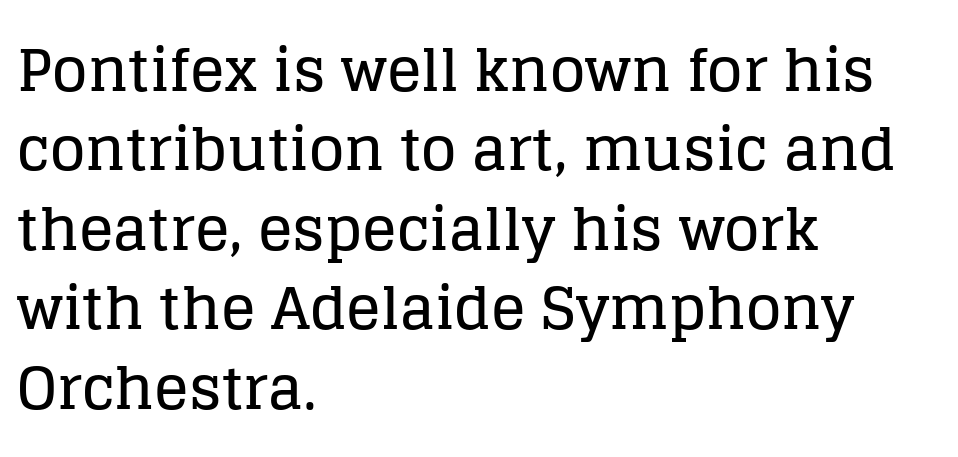
Q: Is the text italic (slanted)? A: No, it is upright.
Q: Is the typeface a serif or a sans-serif typeface? A: Serif.
Q: Is the text underlined? A: No.
Q: How is the paragraph aligned? A: Left-aligned.
Q: Is the spacing between letters normal or unusually wide? A: Normal.
Q: Is the spacing between lines tight, normal or loose? A: Normal.
Q: Width (condensed, normal, or wide)? A: Normal.
Q: Stroke contrast? A: Low.
Q: x-height? A: Large.
Q: Monospaced? A: No.
